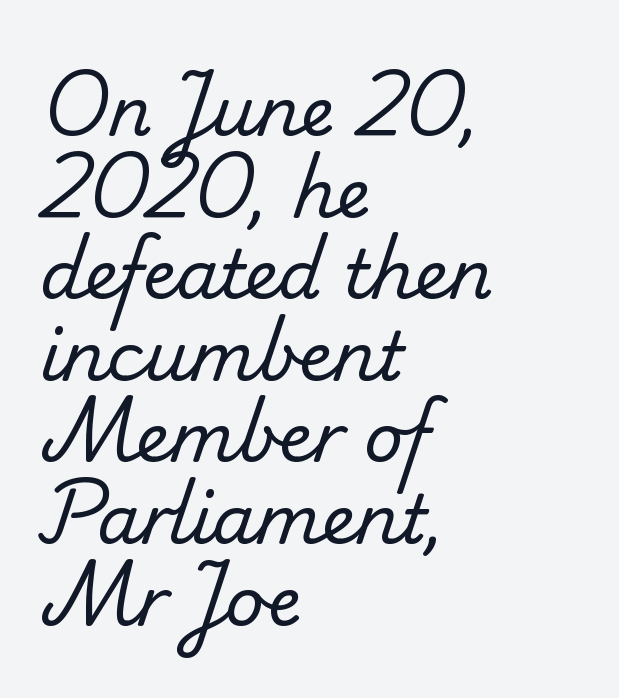
{"serif": "yes", "bold": "no", "weight": "regular", "width": "normal", "stroke_contrast": "low", "x_height": "small", "monospaced": "no", "underline": "no", "align": "left", "line_spacing_ratio": 1.2, "letter_spacing": "normal", "letter_spacing_em": 0.0, "glyph_px": 68}
